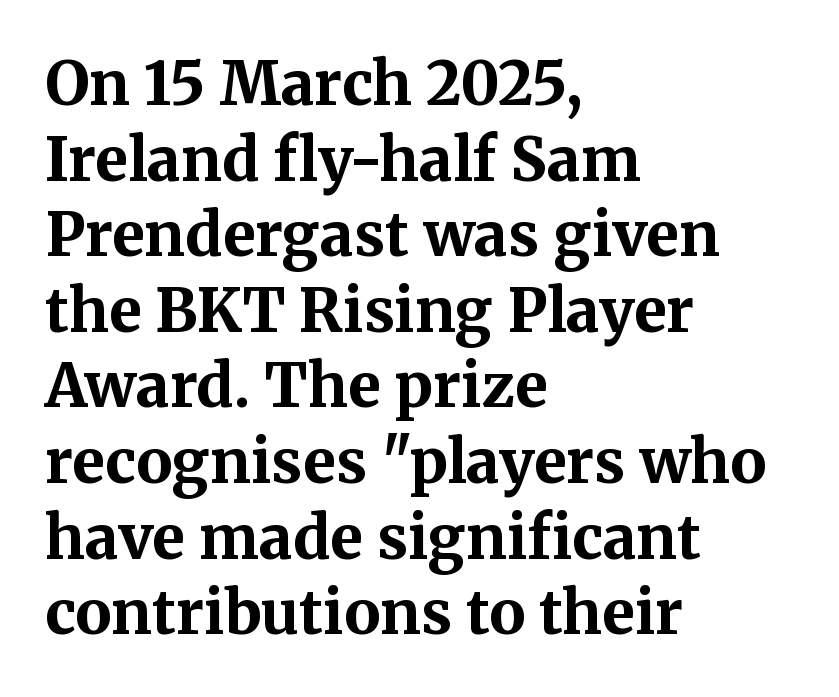
The image shows 60 px bold serif type, upright; set left-aligned, normal line spacing (1.26x), normal letter spacing, not underlined; medium stroke contrast and a medium x-height.
